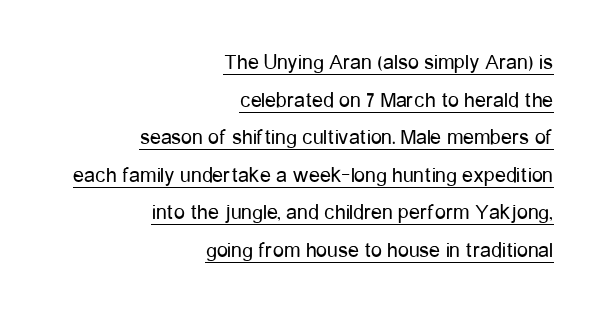
These lines were composed using upright roman letters. Alignment: flush right. A typesetter would call this zero additional tracking. This rendering features underlined lettering.
